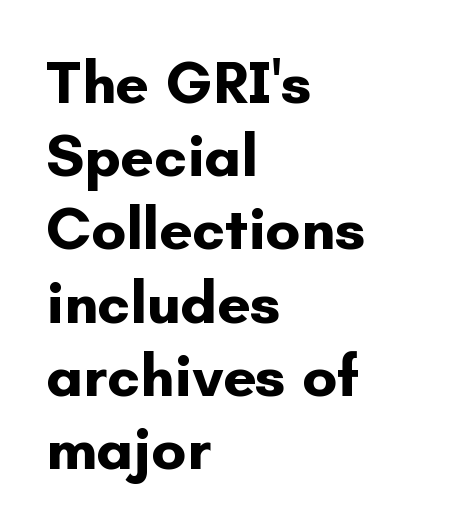
The image shows 60 px bold sans-serif type, upright; set left-aligned, line spacing 1.22x, normal letter spacing, not underlined; low stroke contrast and a small x-height.
